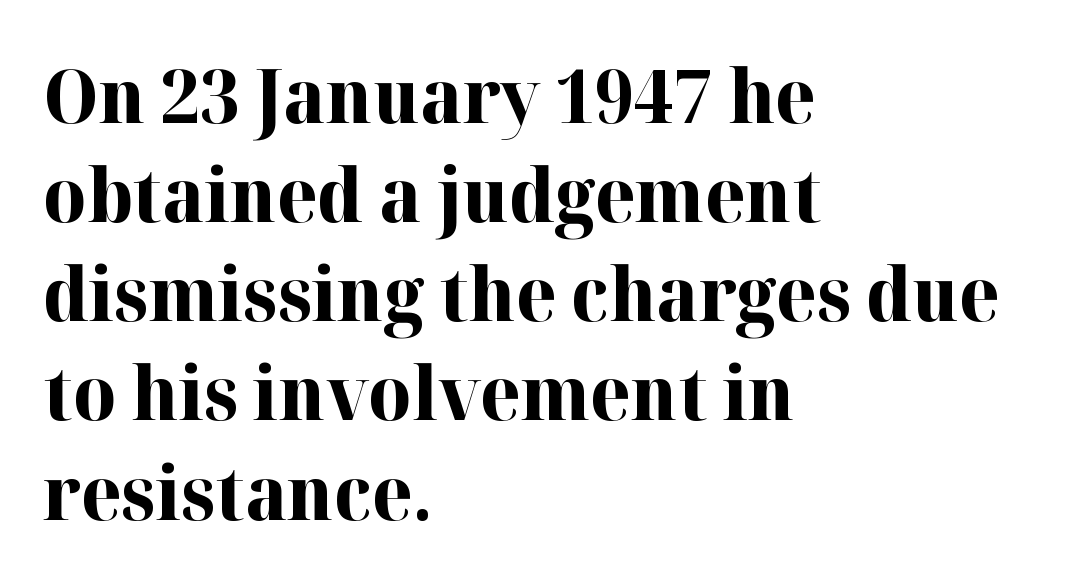
Q: Is the text bold? A: Yes.
Q: Is the text italic (slanted)? A: No, it is upright.
Q: Is the typeface a serif or a sans-serif typeface? A: Serif.
Q: Is the text underlined? A: No.
Q: How is the paragraph aligned? A: Left-aligned.
Q: Is the spacing between letters normal or unusually wide? A: Normal.
Q: Is the spacing between lines tight, normal or loose? A: Normal.
Q: Width (condensed, normal, or wide)? A: Normal.
Q: Stroke contrast? A: High.
Q: x-height? A: Medium.
Q: Monospaced? A: No.
